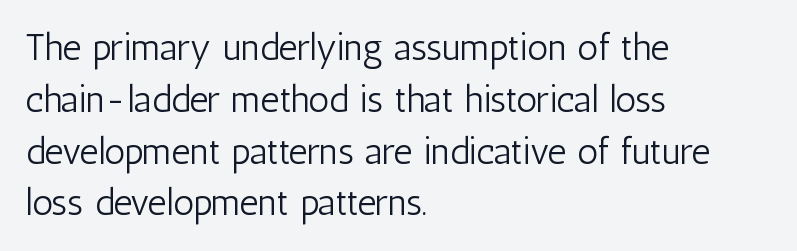
The image shows 37 px light, condensed sans-serif type, upright; set left-aligned, normal line spacing (1.4x), normal letter spacing, not underlined; low stroke contrast and a medium x-height.
